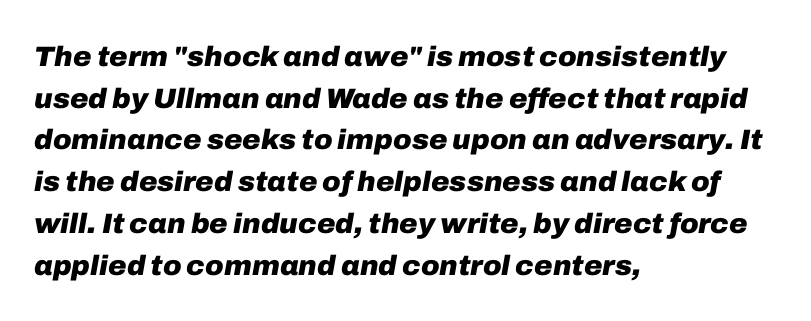
Characters are canted at an angle relative to the baseline's perpendicular. The face used here has the dense, thick strokes of a bold. The face used here is proportionally spaced, like ordinary book or web type. Just letters on the line, the space beneath them empty. Every row of glyphs begins at an identical x-position on the left.
